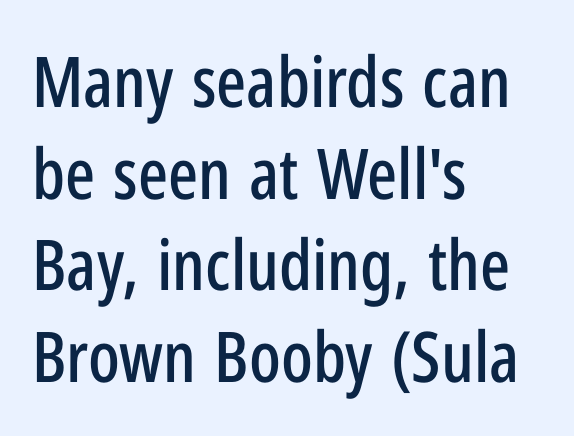
{"serif": "no", "italic": "no", "width": "condensed", "stroke_contrast": "low", "x_height": "medium", "monospaced": "no", "underline": "no", "align": "left", "line_spacing": "normal", "line_spacing_ratio": 1.31, "letter_spacing": "normal", "letter_spacing_em": 0.0, "glyph_px": 70}
